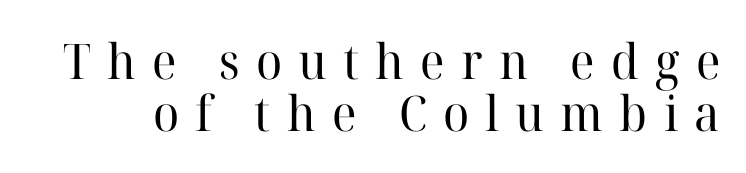
The image shows 49 px regular-weight serif type, upright; set tight line spacing (1.07x), unusually wide letter spacing (+0.33 em), not underlined; high stroke contrast and a medium x-height.
